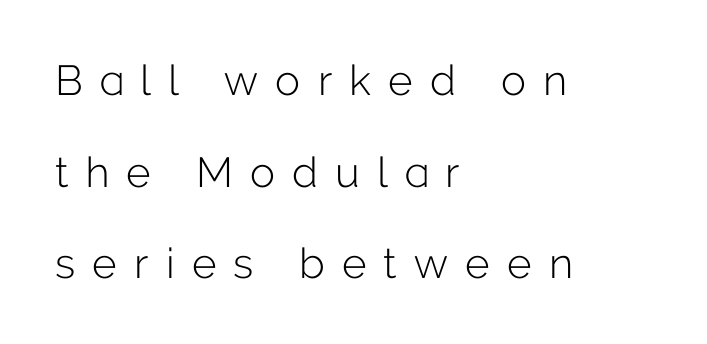
All the whitespace from short lines collects on the right. The passage shown is not underscored anywhere. Is the letter spacing exaggerated? Yes — the characters are pushed far apart. Upright lettering throughout. Bold? No — there's no thickening of the strokes. A typesetter would label this face a sans.
